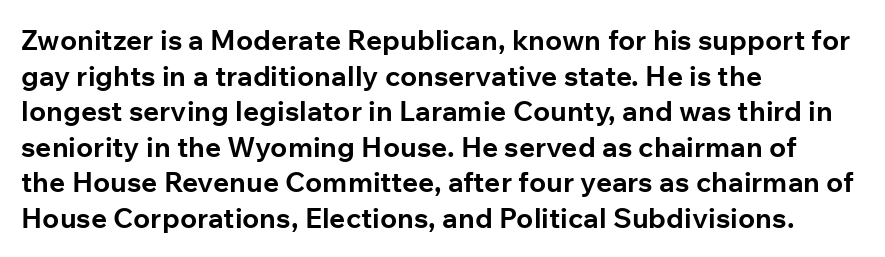
These lines sit exactly where default settings would place them. Designer's note — italics off, roman on. These lines are composed in type without serifs. Typographic density is high because the face is bold. Honestly, there is no underline to notice here at all.
